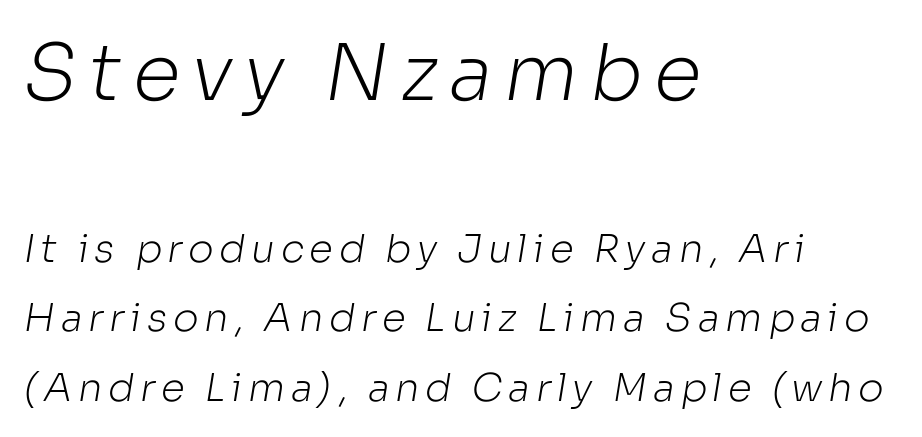
The image shows 78 px light sans-serif type; set left-aligned, line spacing 1.77x, not underlined; the first (top) block is 2.0x larger; low stroke contrast and a medium x-height.
